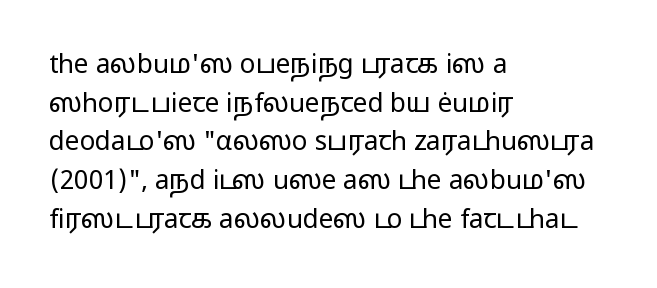
The image shows 26 px text type, upright; set left-aligned, normal line spacing (1.49x), normal letter spacing, not underlined.
